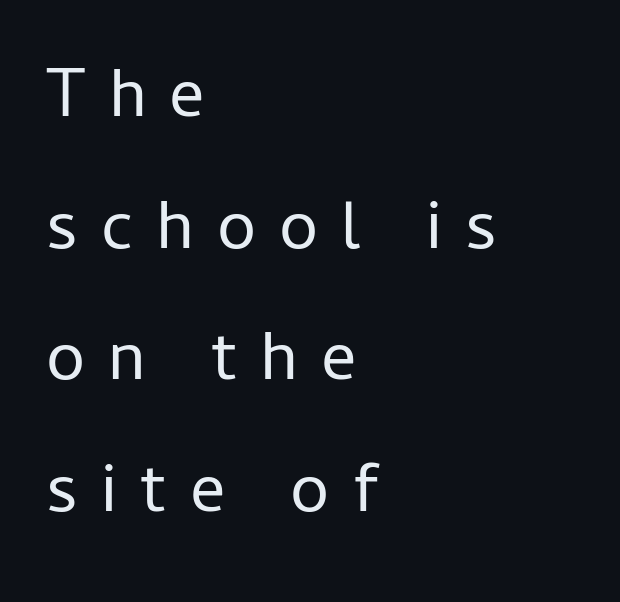
{"serif": "no", "italic": "no", "bold": "no", "weight": "regular", "width": "normal", "stroke_contrast": "low", "x_height": "medium", "monospaced": "no", "underline": "no", "align": "left", "line_spacing_ratio": 1.88, "letter_spacing": "wide", "letter_spacing_em": 0.33, "glyph_px": 70}
